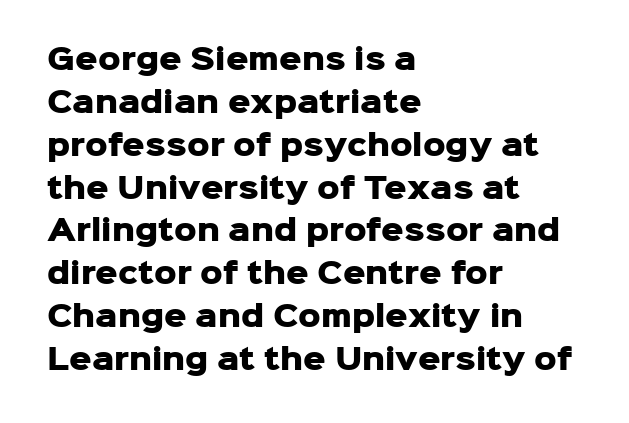
The image shows 28 px heavy sans-serif type, upright; set left-aligned, normal line spacing (1.53x), normal letter spacing, not underlined; low stroke contrast and a medium x-height.
